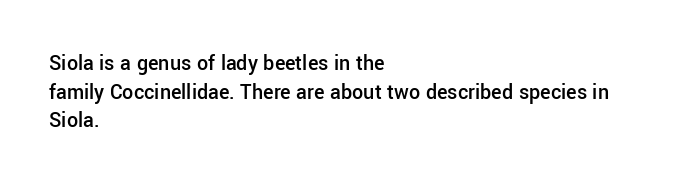
Between one letter and the next there's only the usual sliver of space. Firm but not heavy-handed strokes: this text is semibold. No italicization has been applied; the sample stays upright. Each line starts at the same left margin while the right side varies. Notice how descenders clear the ascenders below comfortably — that's standard leading.
